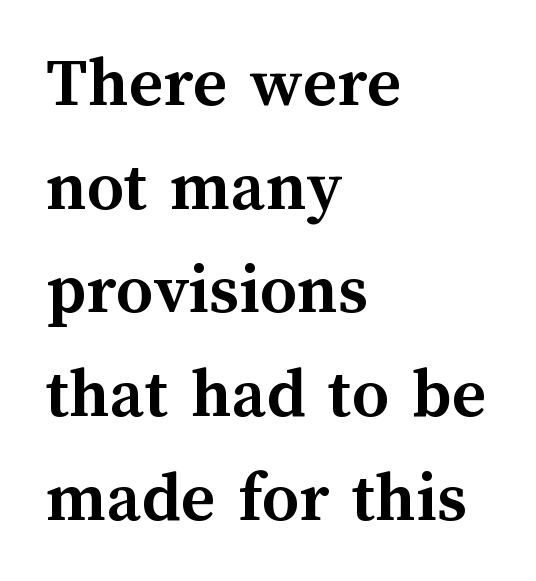
The image shows 73 px semibold type, upright; set left-aligned, normal line spacing (1.42x), normal letter spacing, not underlined; medium stroke contrast and a medium x-height.
